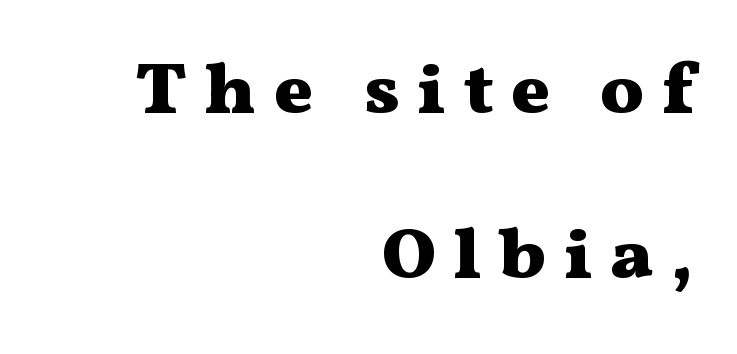
{"serif": "yes", "italic": "no", "bold": "yes", "weight": "heavy", "width": "wide", "stroke_contrast": "medium", "x_height": "medium", "monospaced": "no", "underline": "no", "align": "right", "line_spacing": "loose", "line_spacing_ratio": 2.26, "letter_spacing": "wide", "letter_spacing_em": 0.24, "glyph_px": 73}
